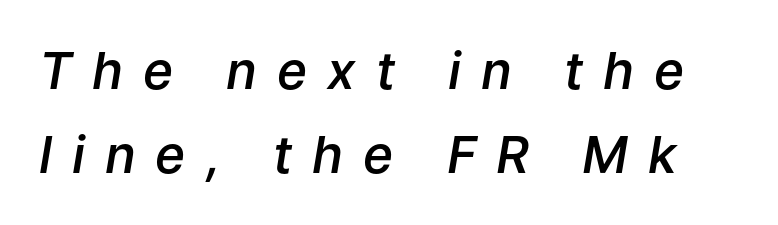
Q: Is the text bold? A: Semi-bold.
Q: Is the text italic (slanted)? A: Yes, it leans right by about 9 degrees.
Q: Is the text underlined? A: No.
Q: Is the spacing between letters normal or unusually wide? A: Unusually wide.
Q: Is the spacing between lines tight, normal or loose? A: Normal.
Q: Width (condensed, normal, or wide)? A: Normal.
Q: Stroke contrast? A: Low.
Q: x-height? A: Medium.
Q: Monospaced? A: No.
